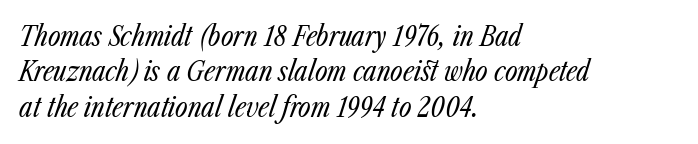
Teacher's note: observe the even left margin — that is flush-left alignment. Here the glyphs are tracked normally, forming tight word shapes. Slanted lettering throughout. Underlining? Definitely not there. Leading: standard.
